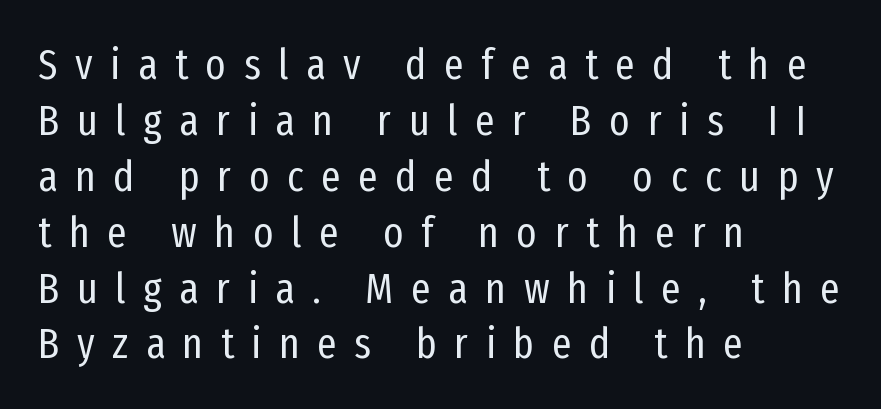
Q: Is the text bold? A: No.
Q: Is the text italic (slanted)? A: No, it is upright.
Q: Is the typeface a serif or a sans-serif typeface? A: Sans-serif.
Q: Is the text underlined? A: No.
Q: How is the paragraph aligned? A: Left-aligned.
Q: Is the spacing between letters normal or unusually wide? A: Unusually wide.
Q: Is the spacing between lines tight, normal or loose? A: Normal.
Q: Width (condensed, normal, or wide)? A: Condensed.
Q: Stroke contrast? A: Low.
Q: x-height? A: Medium.
Q: Monospaced? A: No.
